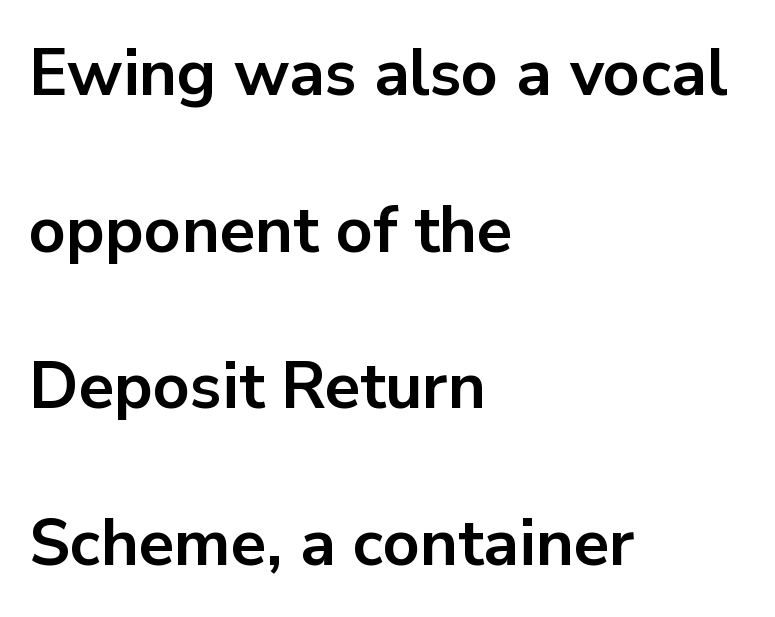
Q: Is the text bold? A: Yes.
Q: Is the text italic (slanted)? A: No, it is upright.
Q: Is the typeface a serif or a sans-serif typeface? A: Sans-serif.
Q: Is the text underlined? A: No.
Q: How is the paragraph aligned? A: Left-aligned.
Q: Is the spacing between letters normal or unusually wide? A: Normal.
Q: Is the spacing between lines tight, normal or loose? A: Loose.
Q: Width (condensed, normal, or wide)? A: Normal.
Q: Stroke contrast? A: Low.
Q: x-height? A: Medium.
Q: Monospaced? A: No.
